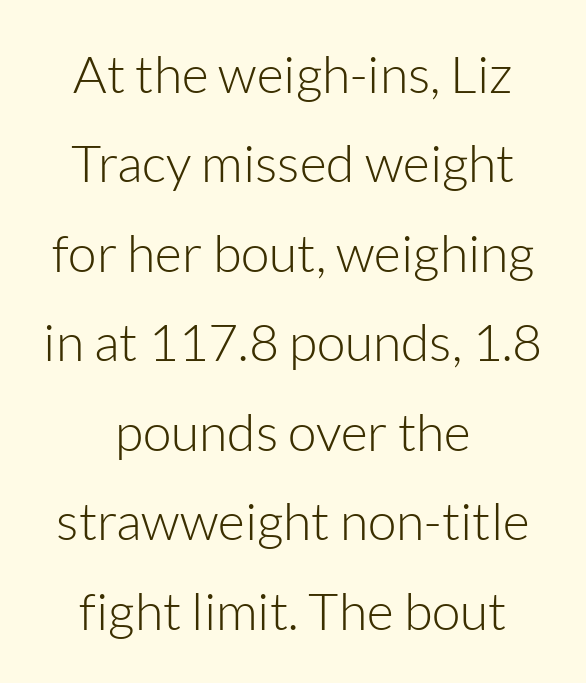
The face looks like a standard text weight, possibly lighter. If you drew a line through each stem, it would be perfectly vertical. The zone under the glyphs is completely vacant. Each letter keeps its own natural width here, so spacing adapts to shape. These lines keep a tight, regular rhythm from letter to letter. Casual observation: everything's sitting right in the middle.
